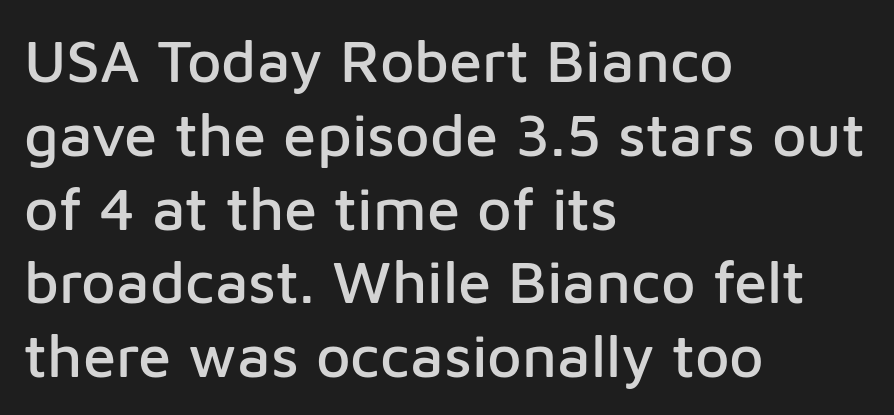
Q: Is the text italic (slanted)? A: No, it is upright.
Q: Is the typeface a serif or a sans-serif typeface? A: Sans-serif.
Q: Is the text underlined? A: No.
Q: How is the paragraph aligned? A: Left-aligned.
Q: Is the spacing between letters normal or unusually wide? A: Normal.
Q: Width (condensed, normal, or wide)? A: Normal.
Q: Stroke contrast? A: Low.
Q: x-height? A: Medium.
Q: Monospaced? A: No.
